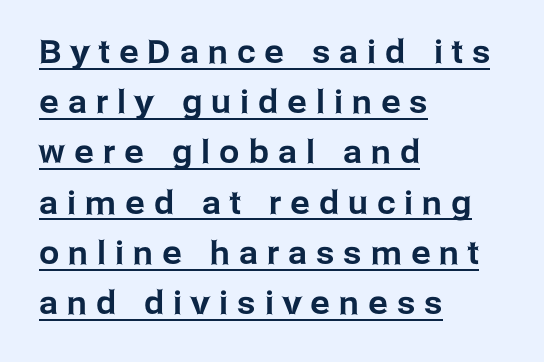
{"serif": "no", "italic": "no", "width": "normal", "stroke_contrast": "low", "x_height": "medium", "monospaced": "no", "underline": "yes", "align": "left", "line_spacing": "normal", "line_spacing_ratio": 1.57, "letter_spacing": "wide", "letter_spacing_em": 0.29, "glyph_px": 32}
